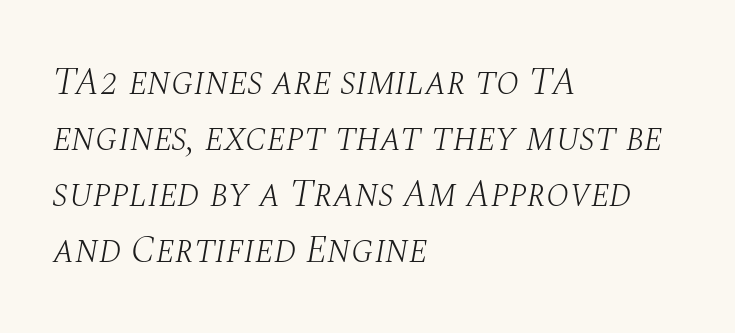
{"serif": "yes", "italic": "yes", "lean": "right", "slant_degrees": 10, "bold": "no", "weight": "light", "width": "normal", "stroke_contrast": "medium", "x_height": "large", "monospaced": "no", "underline": "no", "align": "left", "line_spacing": "normal", "line_spacing_ratio": 1.47, "letter_spacing": "normal", "letter_spacing_em": 0.0, "glyph_px": 38}
